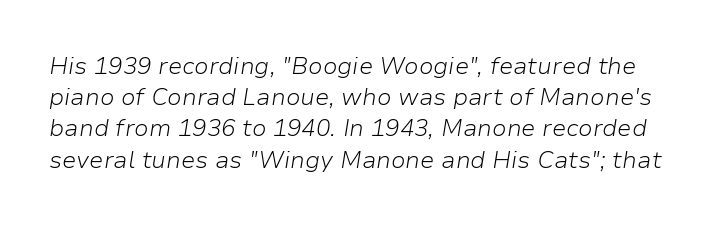
Q: Is the text bold? A: No.
Q: Is the text italic (slanted)? A: Yes, it leans right by about 9 degrees.
Q: Is the text underlined? A: No.
Q: Is the spacing between letters normal or unusually wide? A: Normal.
Q: Is the spacing between lines tight, normal or loose? A: Normal.
